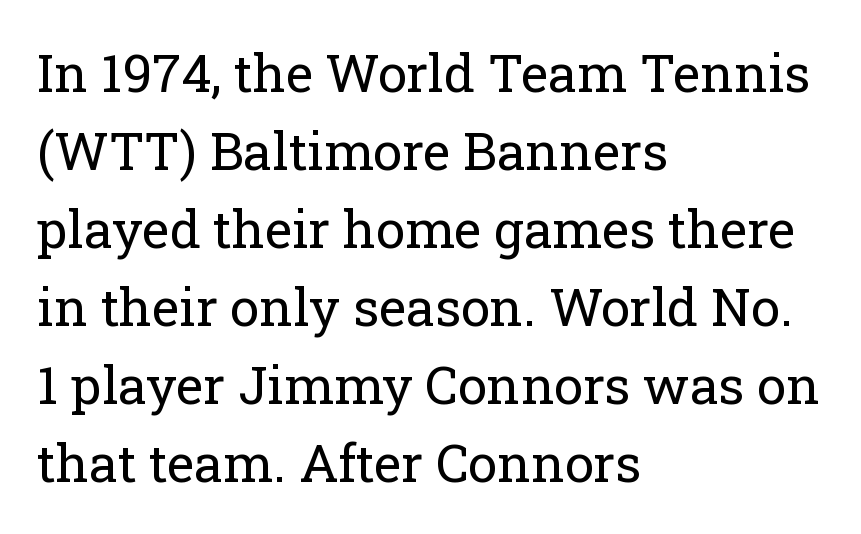
Q: Is the text bold? A: No.
Q: Is the text italic (slanted)? A: No, it is upright.
Q: Is the typeface a serif or a sans-serif typeface? A: Serif.
Q: Is the text underlined? A: No.
Q: How is the paragraph aligned? A: Left-aligned.
Q: Is the spacing between letters normal or unusually wide? A: Normal.
Q: Is the spacing between lines tight, normal or loose? A: Normal.
Q: Width (condensed, normal, or wide)? A: Normal.
Q: Stroke contrast? A: Low.
Q: x-height? A: Medium.
Q: Monospaced? A: No.
